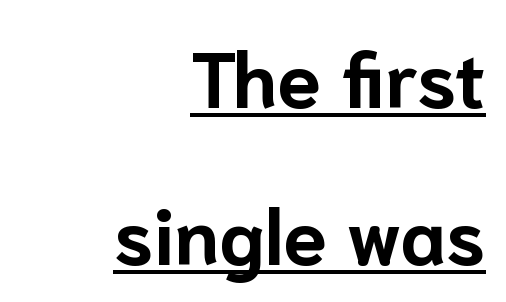
Q: Is the text bold? A: Yes.
Q: Is the text italic (slanted)? A: No, it is upright.
Q: Is the typeface a serif or a sans-serif typeface? A: Sans-serif.
Q: Is the text underlined? A: Yes.
Q: How is the paragraph aligned? A: Right-aligned.
Q: Is the spacing between letters normal or unusually wide? A: Normal.
Q: Is the spacing between lines tight, normal or loose? A: Loose.
Q: Width (condensed, normal, or wide)? A: Normal.
Q: Stroke contrast? A: Low.
Q: x-height? A: Medium.
Q: Monospaced? A: No.
